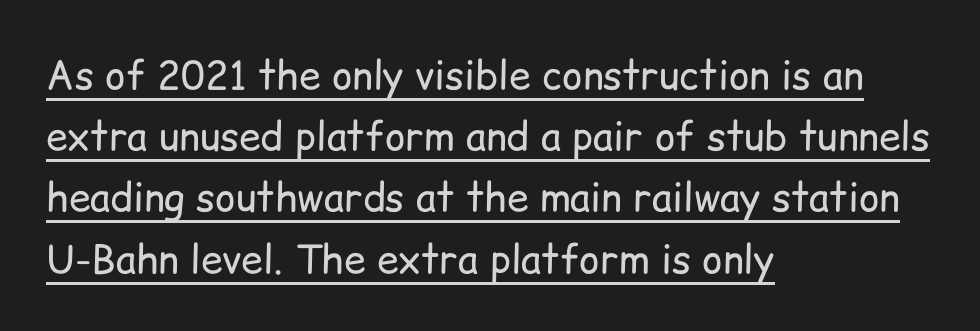
{"serif": "no", "italic": "no", "bold": "no", "weight": "regular", "width": "normal", "stroke_contrast": "low", "x_height": "medium", "monospaced": "no", "underline": "yes", "align": "left", "line_spacing": "normal", "line_spacing_ratio": 1.57, "letter_spacing": "normal", "letter_spacing_em": 0.0, "glyph_px": 39}
